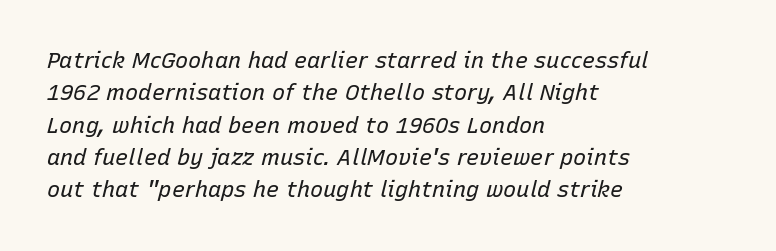
The image shows 22 px text type, italic (leaning right); set left-aligned, normal line spacing (1.47x), normal letter spacing, not underlined.
